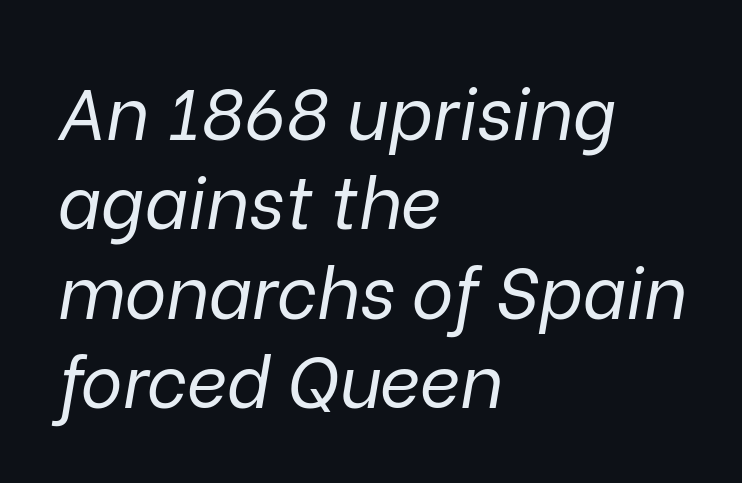
The cut favours lightness, reaching ordinary text weight at its darkest. Proportional: the letters do not fall into vertical columns. Leading: standard. Honestly, the letter spacing is just normal — you wouldn't notice it. If you drew a ruler down the left edge, every line would touch it.
